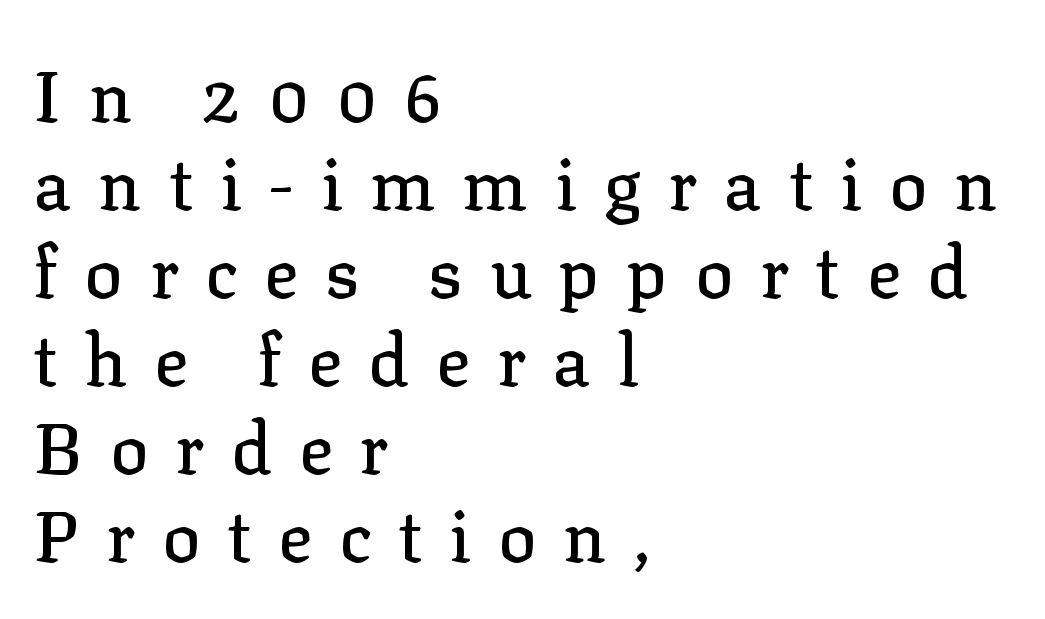
{"serif": "yes", "italic": "no", "width": "normal", "stroke_contrast": "low", "x_height": "medium", "monospaced": "no", "underline": "no", "align": "left", "line_spacing_ratio": 1.24, "letter_spacing": "wide", "letter_spacing_em": 0.38, "glyph_px": 71}
